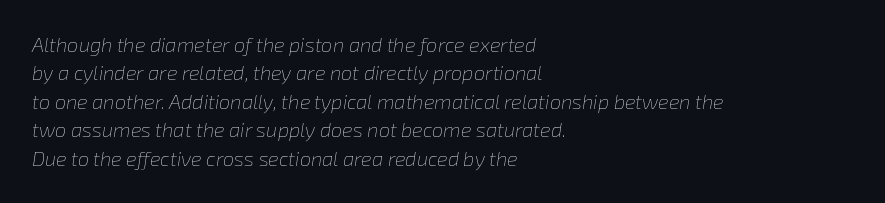
The image shows 20 px text type, italic (leaning right); set left-aligned, normal line spacing (1.42x), normal letter spacing, not underlined.
